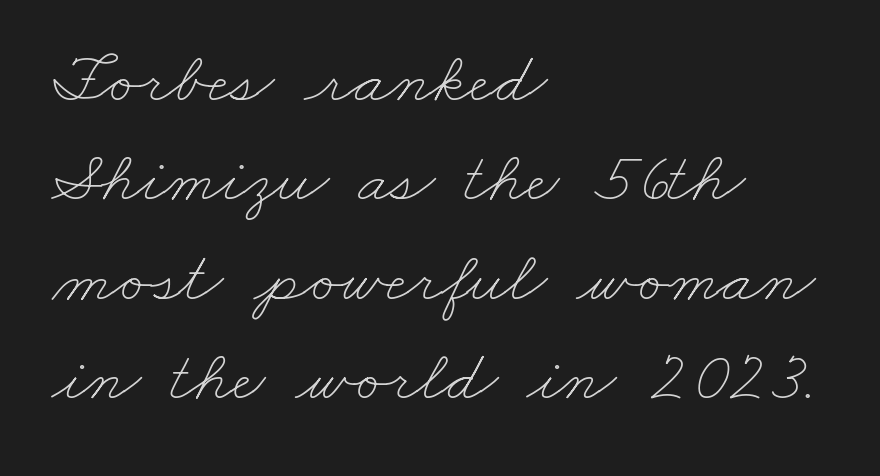
The image shows 72 px thin, wide type; set left-aligned, normal line spacing (1.38x), normal letter spacing, not underlined; low stroke contrast and a small x-height.
